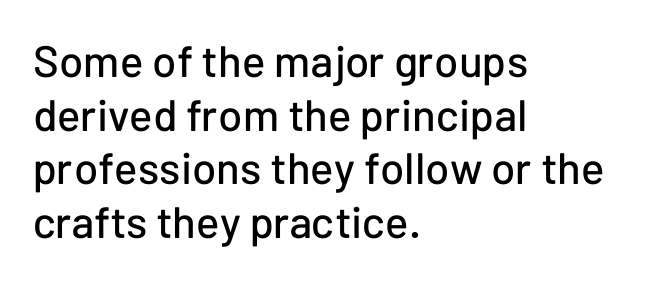
The image shows 44 px sans-serif type, upright; set left-aligned, line spacing 1.22x, normal letter spacing, not underlined; low stroke contrast and a medium x-height.
